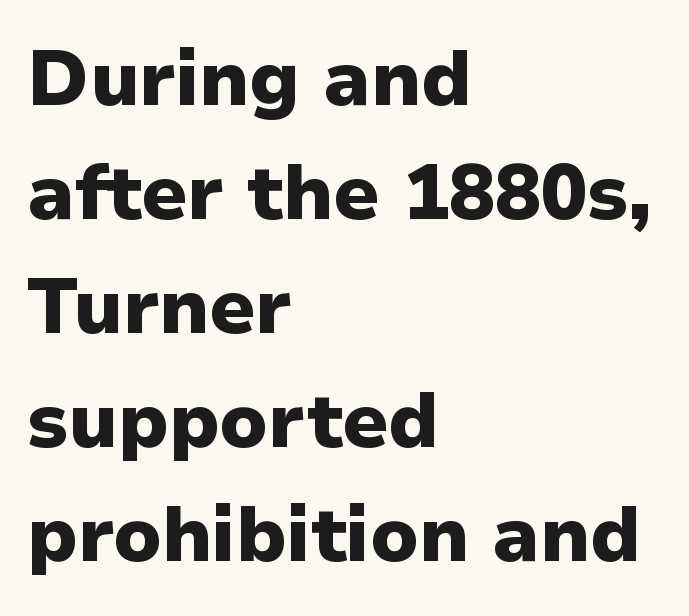
{"serif": "no", "italic": "no", "bold": "yes", "weight": "heavy", "width": "normal", "stroke_contrast": "low", "x_height": "medium", "monospaced": "no", "underline": "no", "align": "left", "line_spacing": "normal", "line_spacing_ratio": 1.48, "letter_spacing": "normal", "letter_spacing_em": 0.0, "glyph_px": 77}
